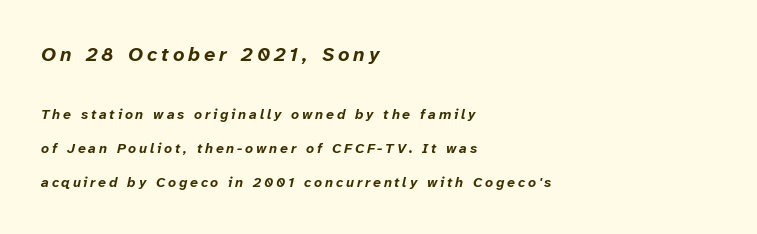
The font is running at its bold setting. You could fit nearly another row in the gap between these rows. The emphasis by scale lands on block number one, above. Clear beneath every line of the passage. Observe the wide spacing: letters keep a clear distance from each other.
